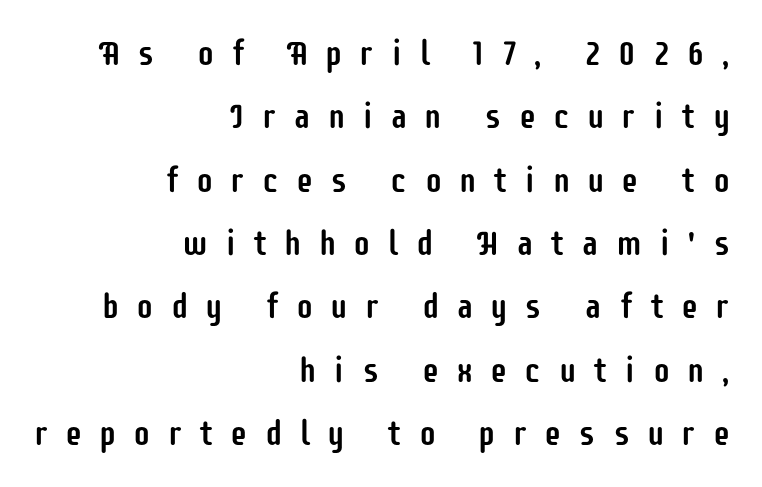
Q: Is the text italic (slanted)? A: No, it is upright.
Q: Is the typeface a serif or a sans-serif typeface? A: Sans-serif.
Q: Is the text underlined? A: No.
Q: How is the paragraph aligned? A: Right-aligned.
Q: Is the spacing between letters normal or unusually wide? A: Unusually wide.
Q: Width (condensed, normal, or wide)? A: Condensed.
Q: Stroke contrast? A: Low.
Q: x-height? A: Large.
Q: Monospaced? A: No.
